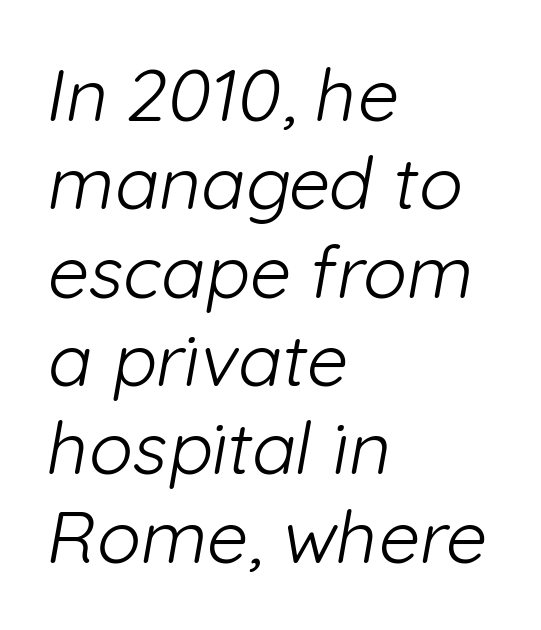
The image shows 73 px light sans-serif type; set left-aligned, line spacing 1.21x, normal letter spacing, not underlined; low stroke contrast and a medium x-height.
